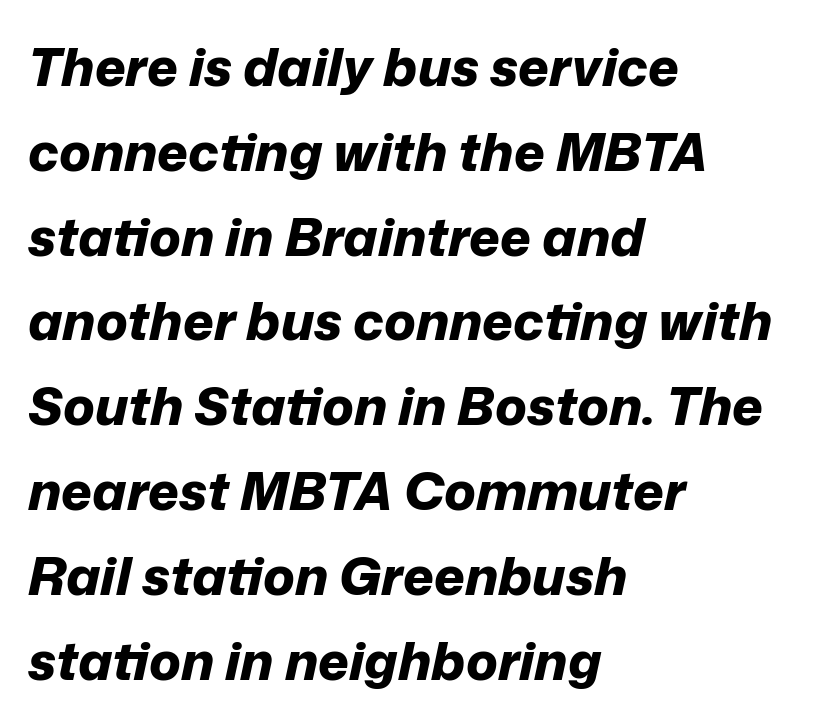
Each letter keeps its own natural width here, so spacing adapts to shape. This sample is left-justified, so line endings fall wherever the words run out. The rendering applies a slant to the glyphs. Check under the words: just untouched page. Summary of vertical rhythm: regular, with standard interline spacing.
